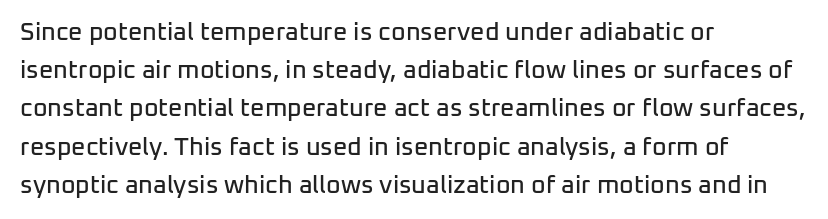
The image shows 25 px text type, upright; set left-aligned, normal line spacing (1.53x), normal letter spacing, not underlined.
